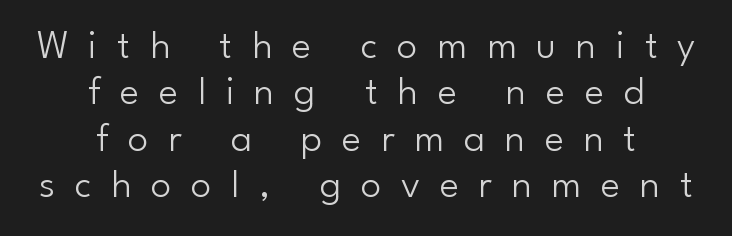
{"serif": "no", "italic": "no", "bold": "no", "weight": "light", "width": "normal", "stroke_contrast": "low", "x_height": "small", "monospaced": "no", "underline": "no", "align": "center", "line_spacing": "tight", "line_spacing_ratio": 1.13, "letter_spacing": "wide", "letter_spacing_em": 0.48, "glyph_px": 41}
